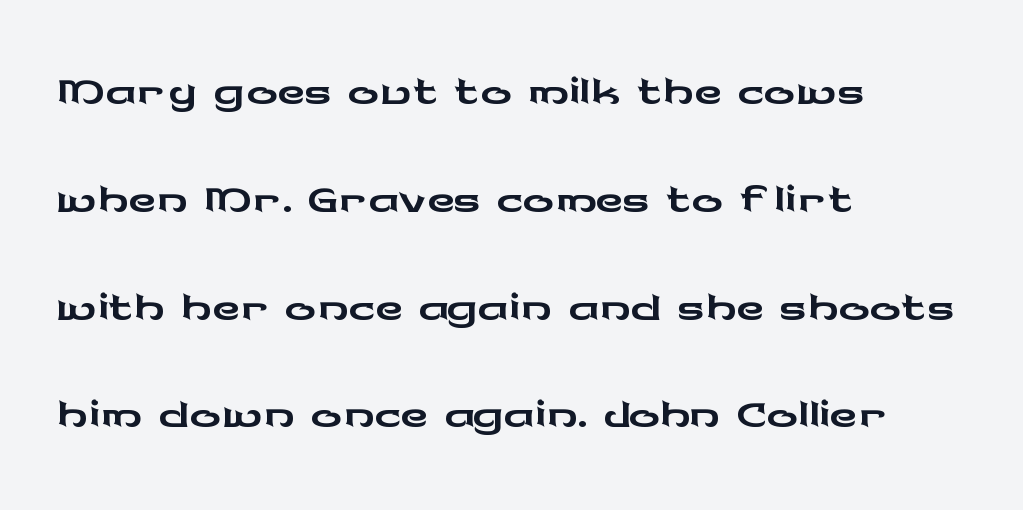
Q: Is the text italic (slanted)? A: No, it is upright.
Q: Is the typeface a serif or a sans-serif typeface? A: Sans-serif.
Q: Is the text underlined? A: No.
Q: How is the paragraph aligned? A: Left-aligned.
Q: Is the spacing between letters normal or unusually wide? A: Normal.
Q: Is the spacing between lines tight, normal or loose? A: Normal.
Q: Width (condensed, normal, or wide)? A: Wide.
Q: Stroke contrast? A: Low.
Q: x-height? A: Medium.
Q: Monospaced? A: No.
